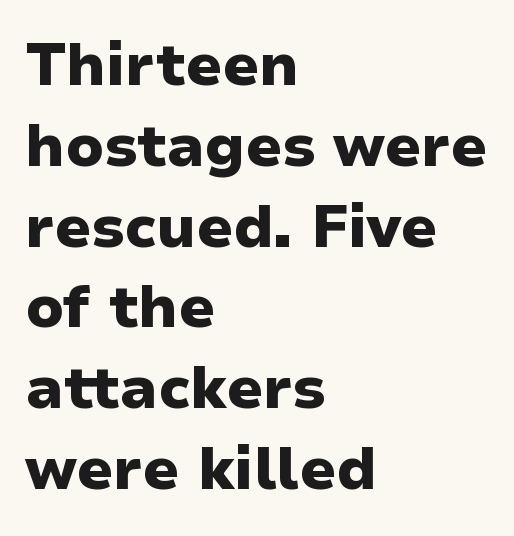
{"serif": "no", "italic": "no", "bold": "yes", "weight": "heavy", "width": "normal", "stroke_contrast": "low", "x_height": "medium", "monospaced": "no", "underline": "no", "align": "left", "line_spacing": "normal", "line_spacing_ratio": 1.37, "letter_spacing": "normal", "letter_spacing_em": 0.0, "glyph_px": 59}
